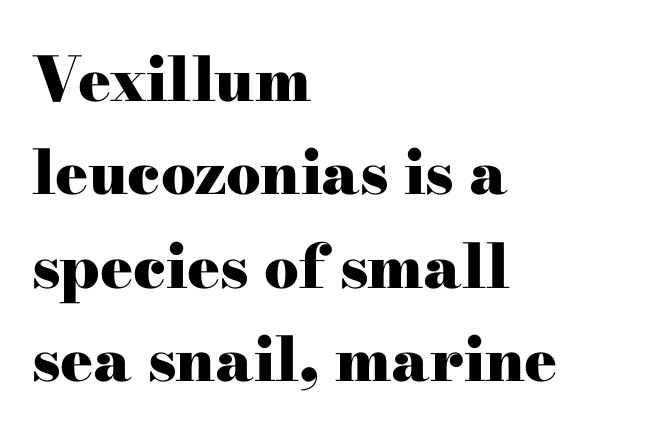
{"serif": "yes", "italic": "no", "bold": "yes", "weight": "heavy", "width": "wide", "stroke_contrast": "high", "x_height": "small", "monospaced": "no", "underline": "no", "align": "left", "line_spacing": "normal", "line_spacing_ratio": 1.53, "letter_spacing": "normal", "letter_spacing_em": 0.0, "glyph_px": 61}
